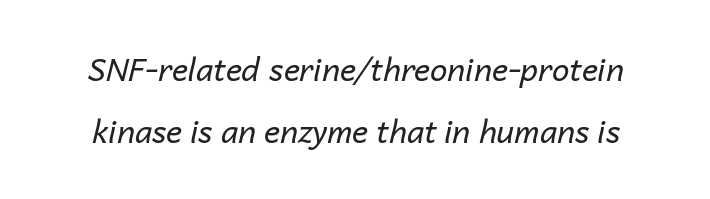
The image shows 31 px regular-weight type, italic (leaning right); set loose line spacing (2.0x), normal letter spacing, not underlined; low stroke contrast and a medium x-height.
